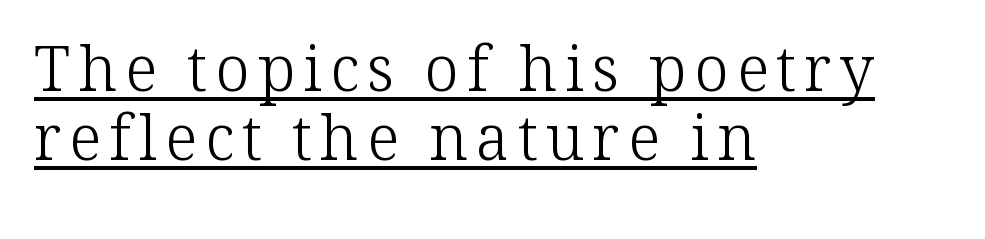
Q: Is the text bold? A: No.
Q: Is the text italic (slanted)? A: No, it is upright.
Q: Is the typeface a serif or a sans-serif typeface? A: Serif.
Q: Is the text underlined? A: Yes.
Q: How is the paragraph aligned? A: Left-aligned.
Q: Is the spacing between lines tight, normal or loose? A: Tight.
Q: Width (condensed, normal, or wide)? A: Normal.
Q: Stroke contrast? A: Low.
Q: x-height? A: Medium.
Q: Monospaced? A: No.
